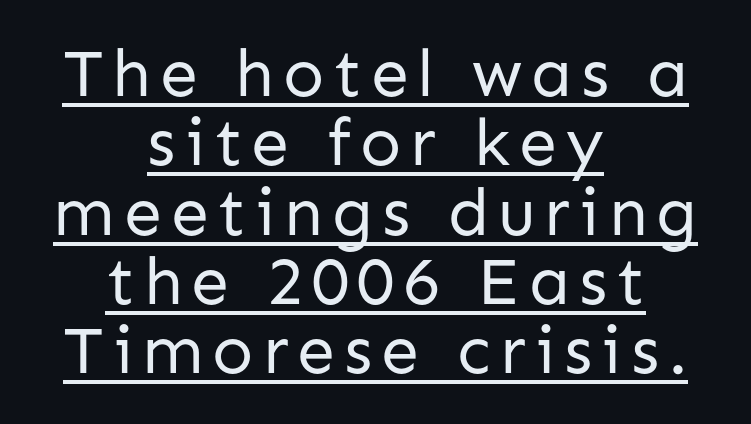
The image shows 68 px regular-weight sans-serif type, upright; set centered, tight line spacing (1.02x), underlined; low stroke contrast and a medium x-height.
